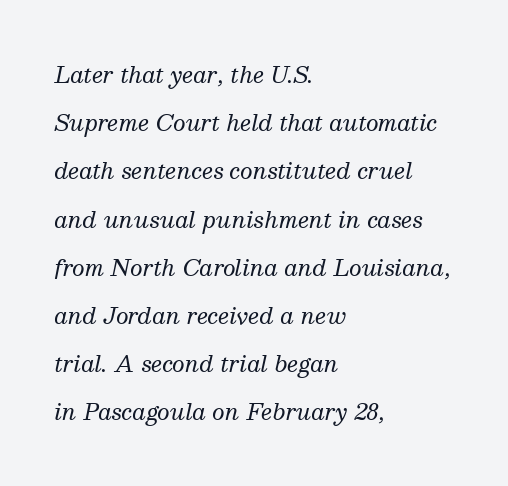
The image shows 22 px text type, italic (leaning right); set left-aligned, loose line spacing (2.19x), normal letter spacing, not underlined.
